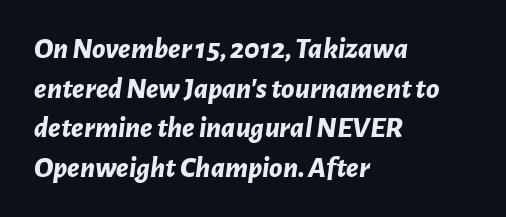
Q: Is the text bold? A: Yes.
Q: Is the text italic (slanted)? A: Yes, it leans right by about 7 degrees.
Q: Is the text underlined? A: No.
Q: How is the paragraph aligned? A: Left-aligned.
Q: Is the spacing between letters normal or unusually wide? A: Normal.
Q: Is the spacing between lines tight, normal or loose? A: Normal.
Q: Width (condensed, normal, or wide)? A: Normal.
Q: Stroke contrast? A: Low.
Q: x-height? A: Medium.
Q: Monospaced? A: No.
